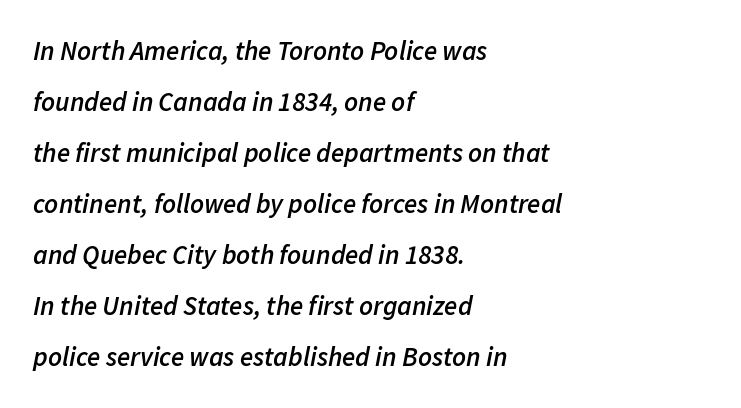
Compared with a centered layout, this one pins lines to the left instead. Unmarked baselines from the first word to the last. Words appear dense and cohesive because spacing is normal. If you drew a line through each stem, it would be angled. As a designer I'd log this as weight 600, semibold.
